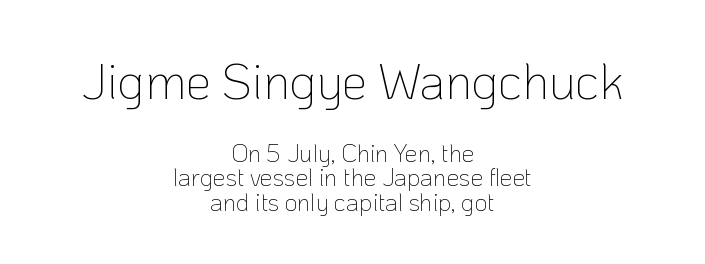
{"serif": "no", "italic": "no", "bold": "no", "weight": "thin", "width": "normal", "stroke_contrast": "low", "x_height": "medium", "monospaced": "no", "underline": "no", "align": "center", "line_spacing": "tight", "line_spacing_ratio": 0.98, "letter_spacing": "normal", "letter_spacing_em": 0.0, "larger_block": "first", "size_ratio": 2.0, "glyph_px": 50}
